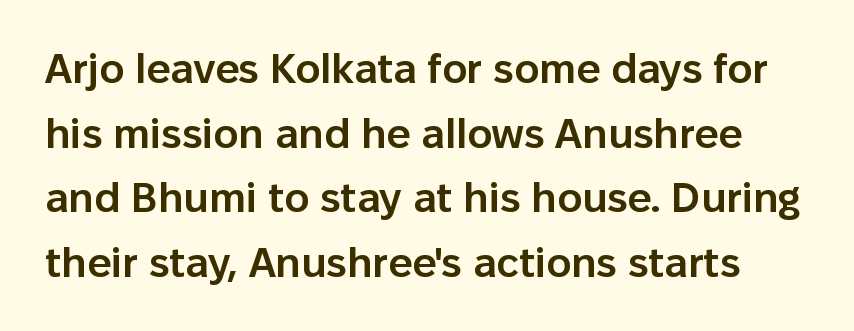
Q: Is the text bold? A: Semi-bold.
Q: Is the text italic (slanted)? A: No, it is upright.
Q: Is the typeface a serif or a sans-serif typeface? A: Sans-serif.
Q: Is the text underlined? A: No.
Q: Is the spacing between letters normal or unusually wide? A: Normal.
Q: Is the spacing between lines tight, normal or loose? A: Normal.
Q: Width (condensed, normal, or wide)? A: Normal.
Q: Stroke contrast? A: Low.
Q: x-height? A: Medium.
Q: Monospaced? A: No.
